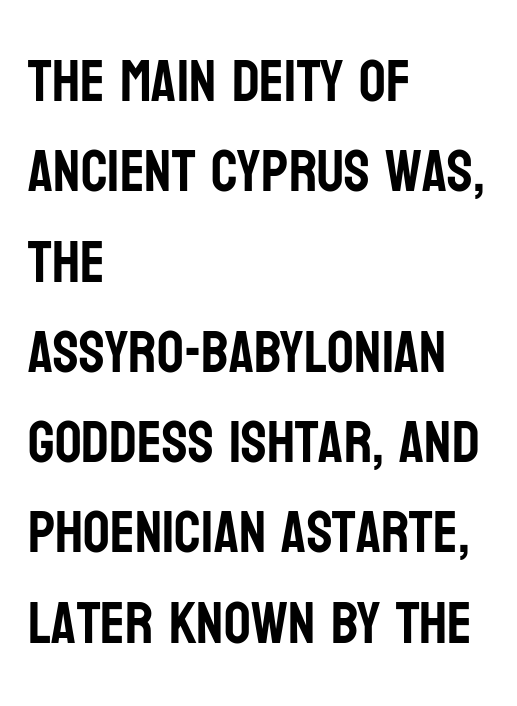
{"serif": "no", "italic": "no", "width": "condensed", "stroke_contrast": "low", "x_height": "large", "monospaced": "no", "underline": "no", "align": "left", "line_spacing": "normal", "line_spacing_ratio": 1.53, "letter_spacing": "normal", "letter_spacing_em": 0.0, "glyph_px": 59}
